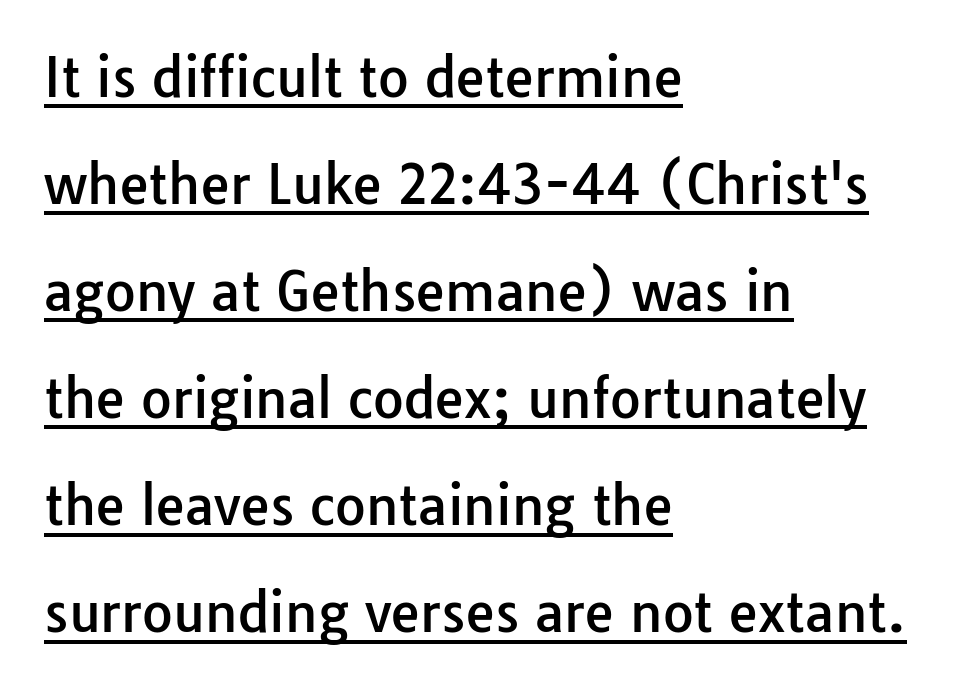
{"serif": "no", "italic": "no", "width": "normal", "stroke_contrast": "low", "x_height": "medium", "monospaced": "no", "underline": "yes", "align": "left", "line_spacing": "loose", "line_spacing_ratio": 2.02, "letter_spacing": "normal", "letter_spacing_em": 0.0, "glyph_px": 53}
